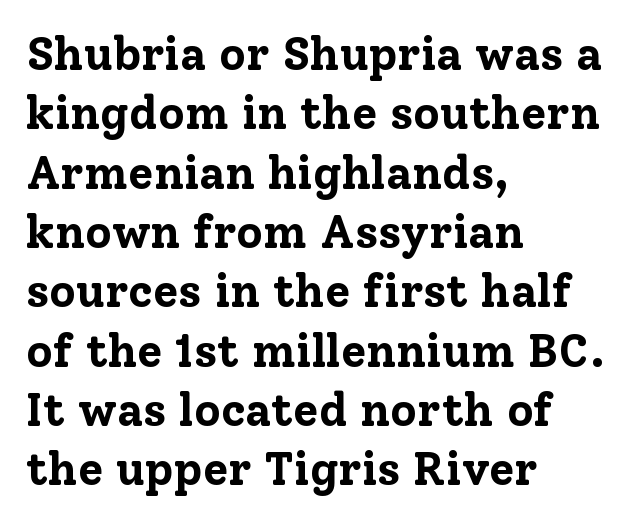
The image shows 46 px bold serif type, upright; set left-aligned, normal line spacing (1.29x), normal letter spacing, not underlined; low stroke contrast and a medium x-height.
